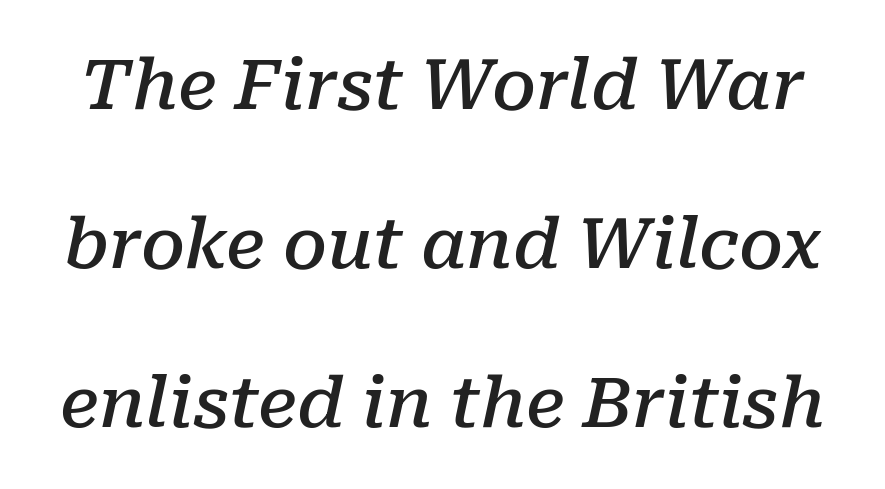
{"serif": "yes", "italic": "yes", "lean": "right", "slant_degrees": 10, "bold": "semi", "weight": "semibold", "width": "normal", "stroke_contrast": "low", "x_height": "medium", "monospaced": "no", "underline": "no", "line_spacing": "loose", "line_spacing_ratio": 2.27, "letter_spacing": "normal", "letter_spacing_em": 0.0, "glyph_px": 70}
